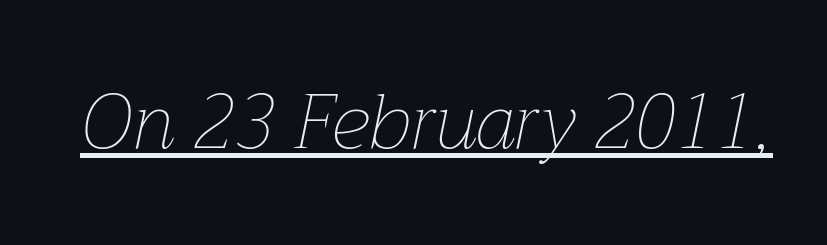
The image shows 77 px thin type, italic (leaning right); set normal letter spacing, underlined; low stroke contrast and a medium x-height.
